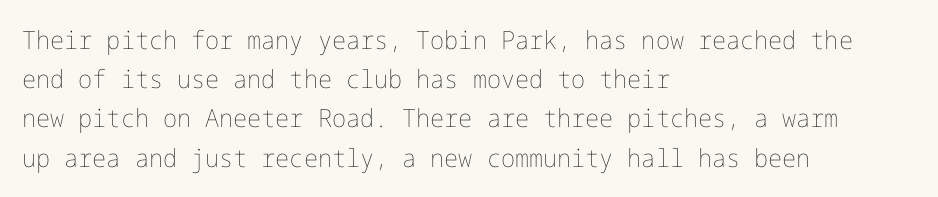
Q: Is the text bold? A: No.
Q: Is the text italic (slanted)? A: No, it is upright.
Q: Is the text underlined? A: No.
Q: How is the paragraph aligned? A: Left-aligned.
Q: Is the spacing between letters normal or unusually wide? A: Normal.
Q: Is the spacing between lines tight, normal or loose? A: Normal.
